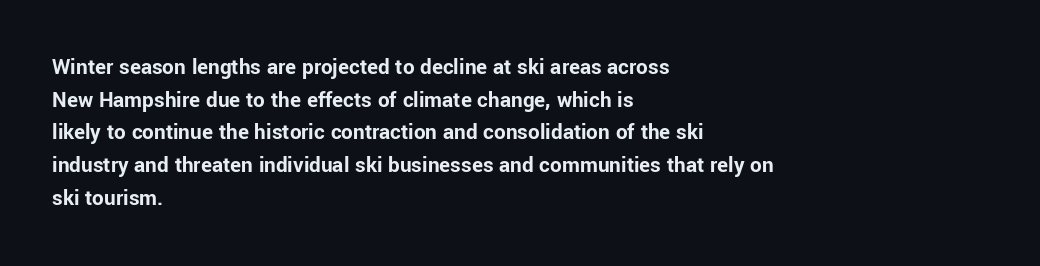
Here the glyphs are tracked normally, forming tight word shapes. One-word summary of the alignment: left. In terms of posture, this sample is upright. Notice how thick the strokes are: this is what a full bold looks like. The lines sit at an ordinary, default distance from one another.
